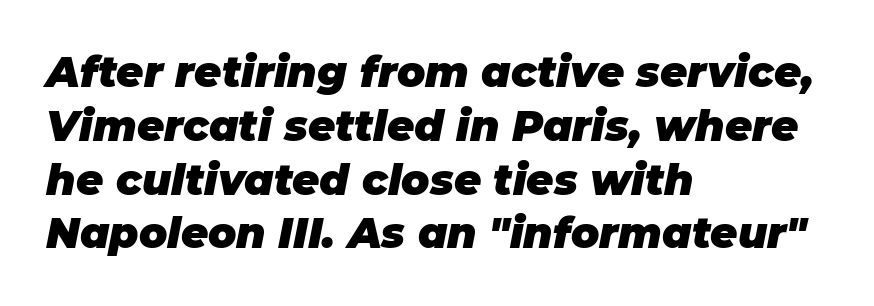
The image shows 42 px heavy type, italic (leaning right); set left-aligned, normal line spacing (1.28x), normal letter spacing, not underlined; low stroke contrast and a large x-height.
